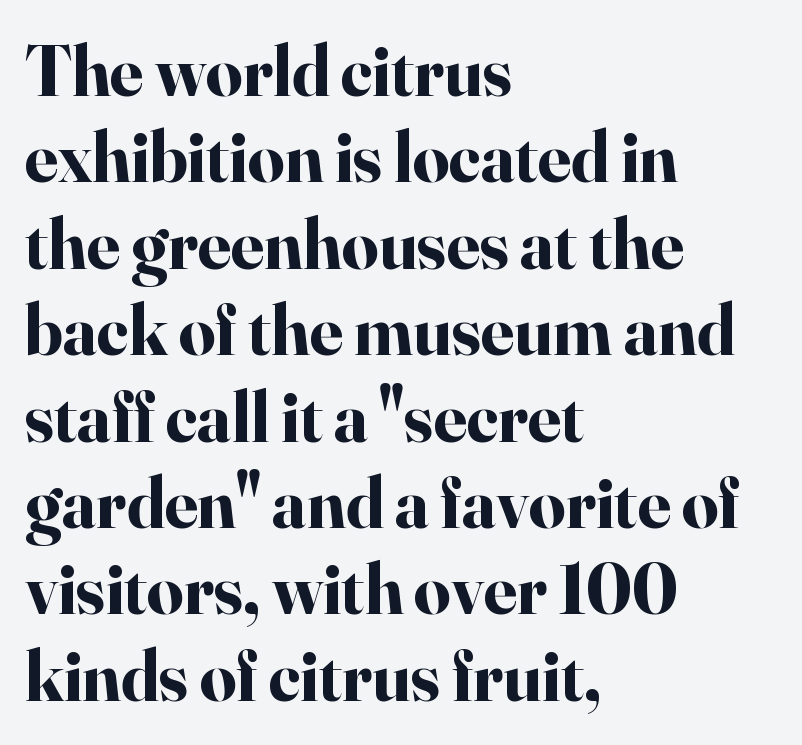
{"serif": "yes", "italic": "no", "bold": "yes", "weight": "bold", "width": "normal", "stroke_contrast": "high", "x_height": "small", "monospaced": "no", "underline": "no", "align": "left", "line_spacing_ratio": 1.2, "letter_spacing": "normal", "letter_spacing_em": 0.0, "glyph_px": 72}
